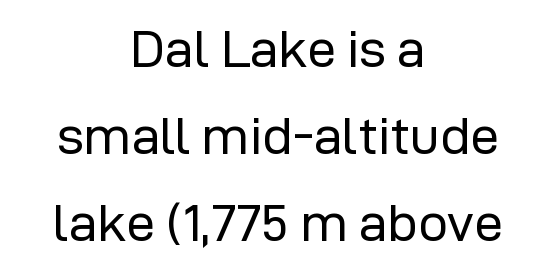
The image shows 52 px regular-weight sans-serif type, upright; set centered, normal line spacing (1.67x), normal letter spacing, not underlined; low stroke contrast and a medium x-height.
